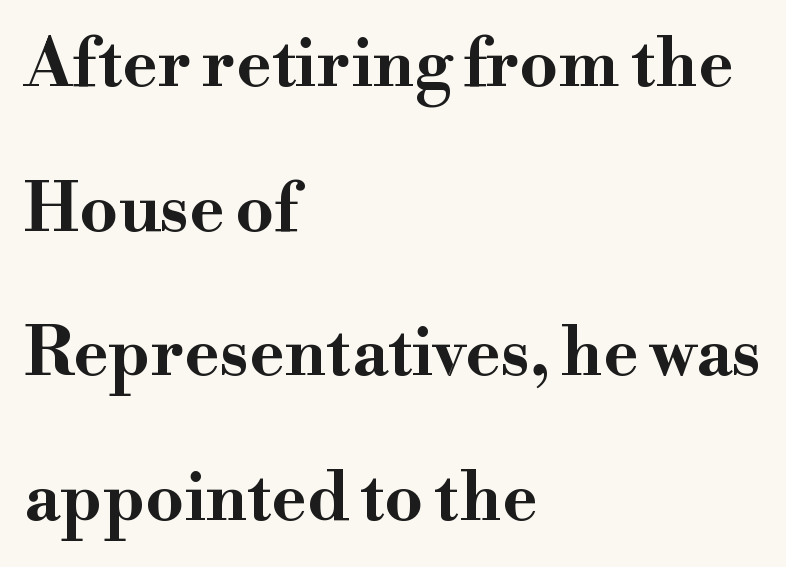
Observe the serifs anchoring each vertical stroke in this sample. Characters remain perfectly vertical along every line. Honestly, there is no underline to notice here at all. Students, note that the glyphs here touch the page at normal intervals.
